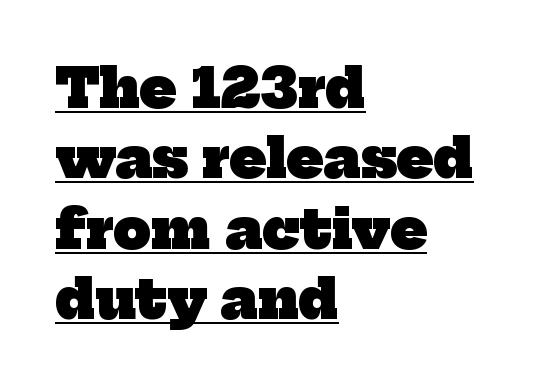
The image shows 53 px heavy serif type; set left-aligned, normal line spacing (1.33x), normal letter spacing, underlined; low stroke contrast and a medium x-height.
